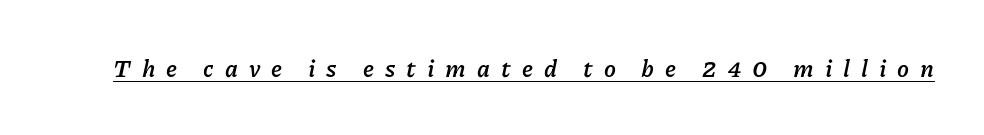
The image shows 24 px bold type, italic (leaning right); set unusually wide letter spacing (+0.46 em), underlined.
